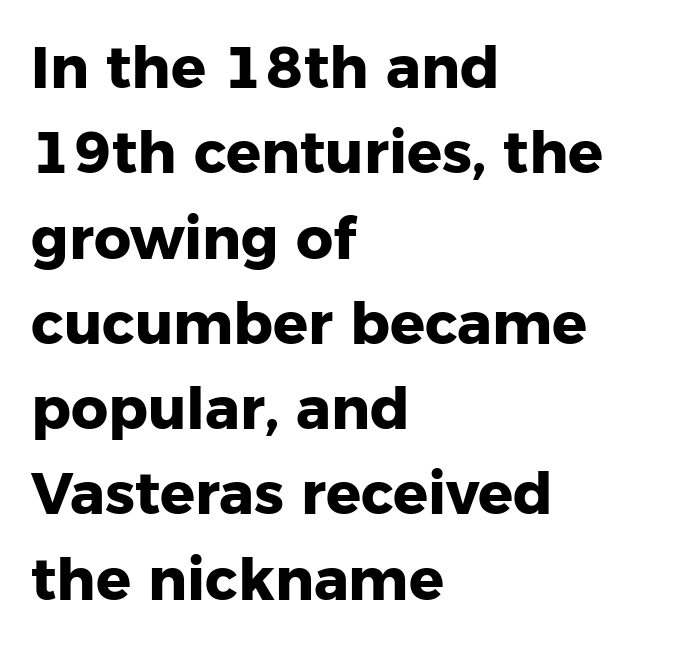
Words float on clear page, feet unadorned. Each new line begins a customary step beneath the previous one. The face used here is a sans, in the tradition of grotesques and geometrics. The rendering anchors every line to the left-hand side. Unlike italic type, these characters show no tilt at all. Heft: maximum for text — a bold.
